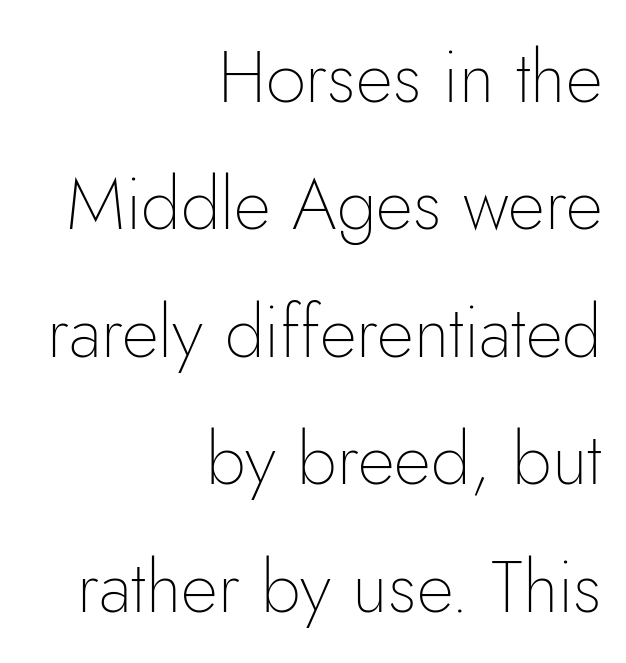
Proportional: the letters do not fall into vertical columns. Bold? No — there's no thickening of the strokes. Right-aligned paragraph, ragged on the left. Rule under the text: the space is simply empty.
